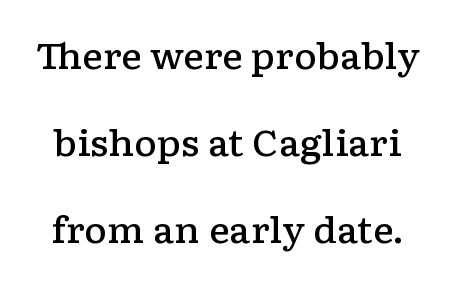
The image shows 35 px semibold, wide serif type, upright; set loose line spacing (2.48x), normal letter spacing, not underlined; low stroke contrast and a medium x-height.
